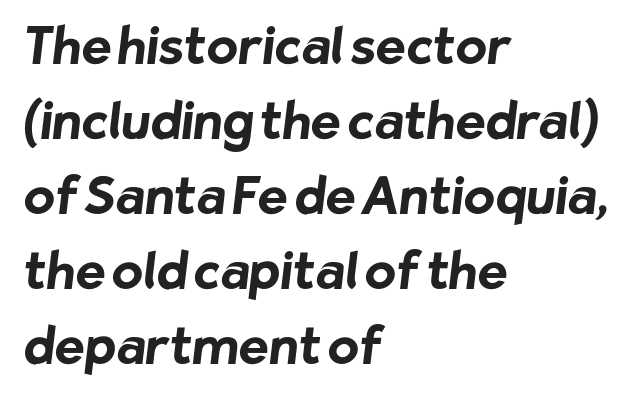
{"serif": "no", "bold": "yes", "weight": "bold", "width": "normal", "stroke_contrast": "low", "x_height": "medium", "monospaced": "no", "underline": "no", "align": "left", "line_spacing": "normal", "line_spacing_ratio": 1.47, "letter_spacing": "normal", "letter_spacing_em": 0.0, "glyph_px": 51}
